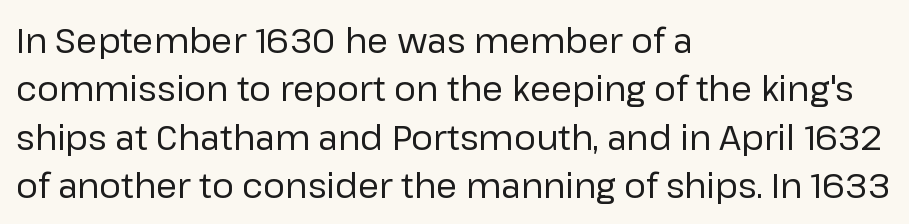
The image shows 34 px regular-weight sans-serif type, upright; set left-aligned, normal line spacing (1.42x), normal letter spacing, not underlined; low stroke contrast and a medium x-height.
